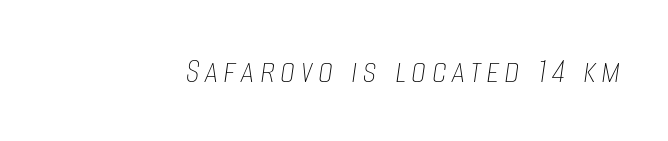
{"italic": "yes", "lean": "right", "slant_degrees": 8, "bold": "no", "weight": "thin", "width": "condensed", "stroke_contrast": "low", "x_height": "large", "monospaced": "no", "underline": "no", "glyph_px": 38}
